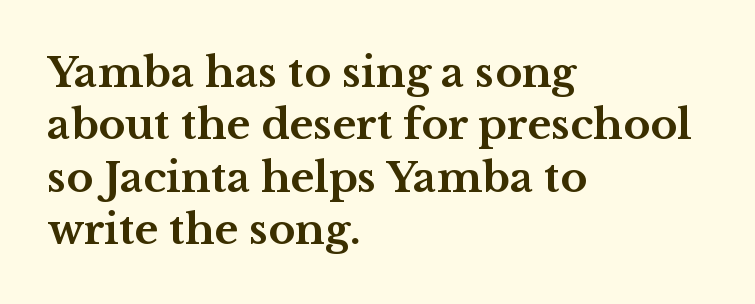
{"serif": "yes", "italic": "no", "bold": "yes", "weight": "bold", "width": "wide", "stroke_contrast": "medium", "x_height": "medium", "monospaced": "no", "underline": "no", "align": "left", "line_spacing": "normal", "line_spacing_ratio": 1.28, "letter_spacing": "normal", "letter_spacing_em": 0.0, "glyph_px": 41}
